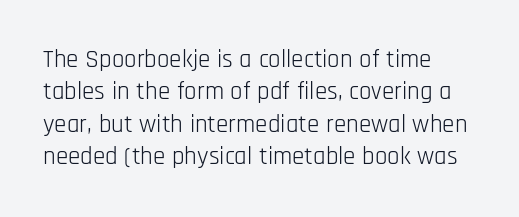
The image shows 25 px text type, upright; set left-aligned, normal line spacing (1.3x), normal letter spacing, not underlined.
